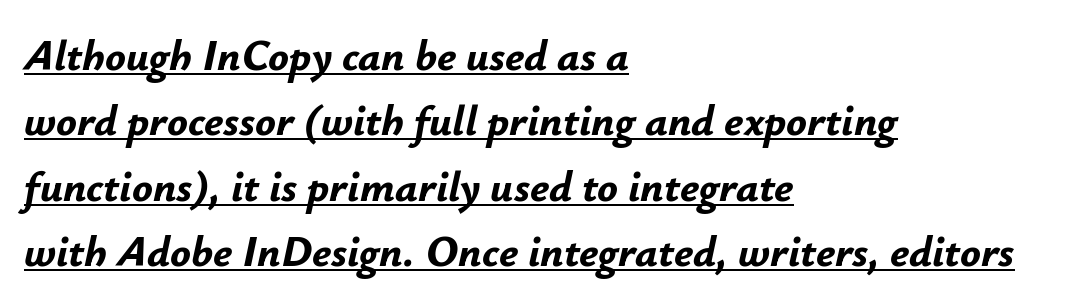
Letter spacing: default. Every row of glyphs begins at an identical x-position on the left. The passage shown is underscored from start to finish. Bold? Absolutely — the strokes are thick and heavy.
